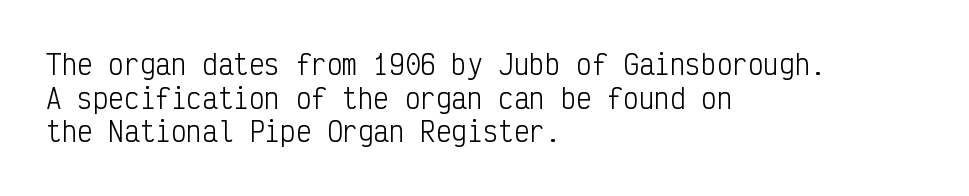
Interline gaps are of average width in this sample. In terms of posture, this sample is upright. Teacher's note: observe the even left margin — that is flush-left alignment. The cut favours lightness, reaching ordinary text weight at its darkest.
